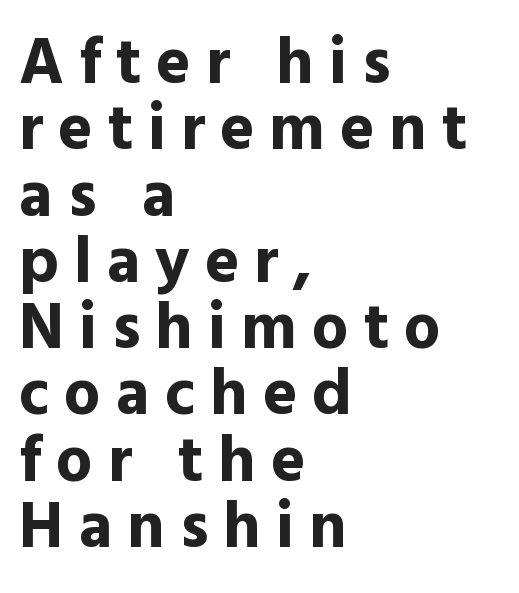
Each letter keeps its own natural width here, so spacing adapts to shape. The face used here is a sans, in the tradition of grotesques and geometrics. The space directly below the letters is spotless. Chunky letters — that's bold for sure. If you drew a line through each stem, it would be perfectly vertical. The letters are spread apart with noticeably loose tracking.
